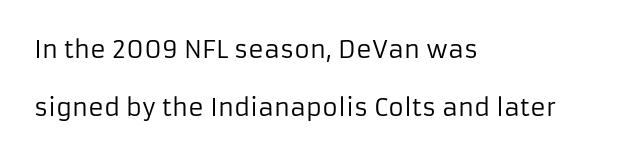
Compared with typical paragraphs, the rows here are farther apart. This sample is left-justified, so line endings fall wherever the words run out. Observe the ordinary spacing: letters are neighbours, not strangers. This is not heavy type; no bold has been used.
